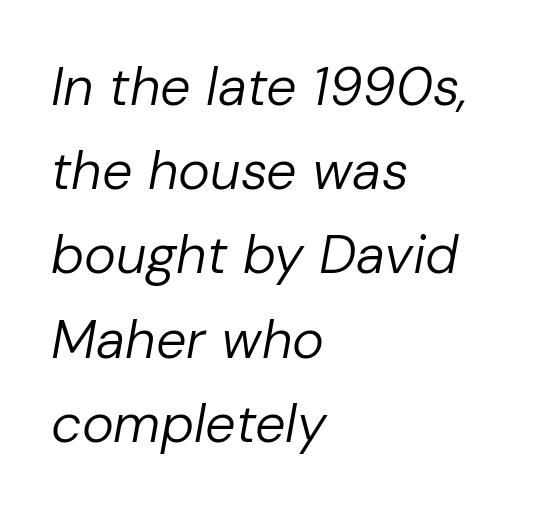
{"italic": "yes", "lean": "right", "slant_degrees": 10, "bold": "no", "weight": "regular", "width": "normal", "stroke_contrast": "low", "x_height": "medium", "monospaced": "no", "underline": "no", "align": "left", "line_spacing": "normal", "line_spacing_ratio": 1.56, "letter_spacing": "normal", "letter_spacing_em": 0.0, "glyph_px": 54}
